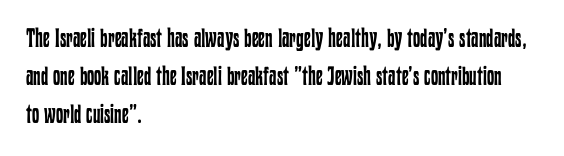
The image shows 26 px text type, upright; set left-aligned, normal line spacing (1.47x), normal letter spacing, not underlined.
